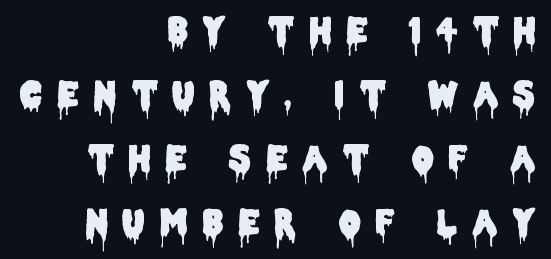
{"serif": "no", "italic": "no", "width": "condensed", "stroke_contrast": "low", "x_height": "large", "monospaced": "no", "underline": "no", "align": "right", "line_spacing_ratio": 1.88, "letter_spacing": "wide", "letter_spacing_em": 0.45, "glyph_px": 34}
